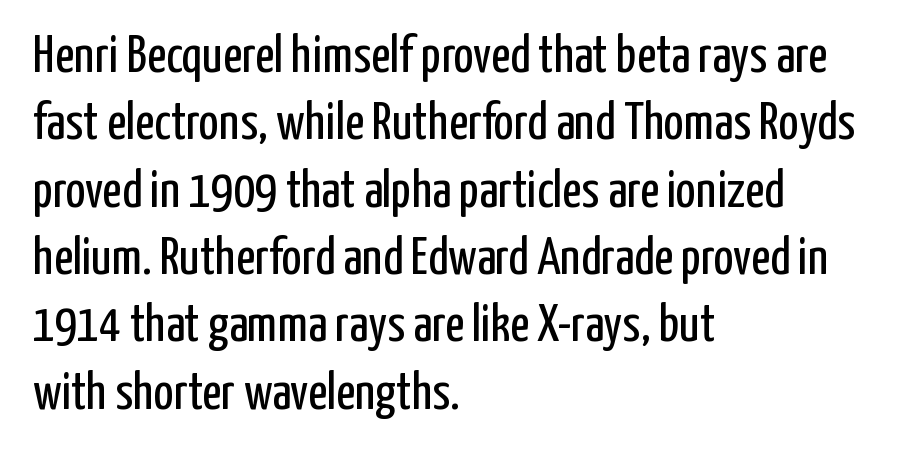
Q: Is the text bold? A: No.
Q: Is the text italic (slanted)? A: No, it is upright.
Q: Is the typeface a serif or a sans-serif typeface? A: Sans-serif.
Q: Is the text underlined? A: No.
Q: How is the paragraph aligned? A: Left-aligned.
Q: Is the spacing between letters normal or unusually wide? A: Normal.
Q: Is the spacing between lines tight, normal or loose? A: Normal.
Q: Width (condensed, normal, or wide)? A: Condensed.
Q: Stroke contrast? A: Low.
Q: x-height? A: Medium.
Q: Monospaced? A: No.
